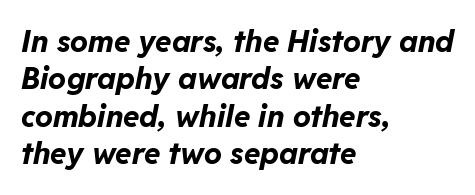
{"italic": "yes", "lean": "right", "slant_degrees": 11, "bold": "yes", "weight": "bold", "width": "normal", "stroke_contrast": "low", "x_height": "medium", "monospaced": "no", "underline": "no", "align": "left", "line_spacing": "normal", "line_spacing_ratio": 1.25, "letter_spacing": "normal", "letter_spacing_em": 0.0, "glyph_px": 30}
